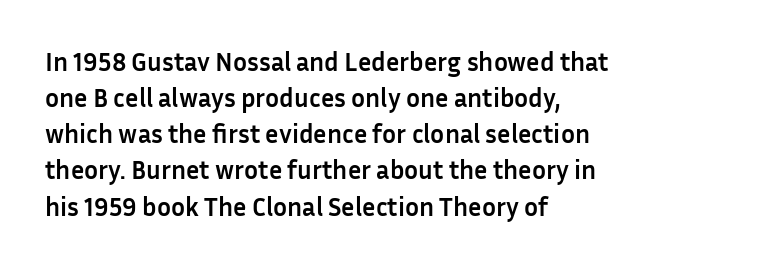
{"italic": "no", "bold": "yes", "underline": "no", "align": "left", "line_spacing": "normal", "line_spacing_ratio": 1.39, "letter_spacing": "normal", "letter_spacing_em": 0.0, "glyph_px": 26}
